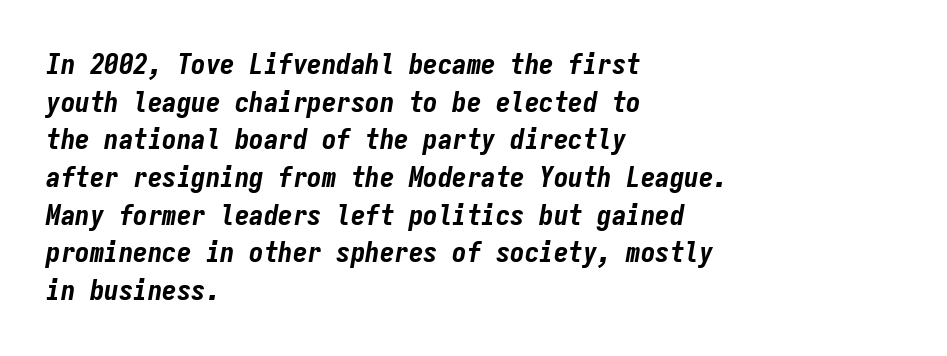
The text carries the slant typical of an italic or oblique font. Reading down the column, the eye jumps a familiar distance to each next line. A classic flush-left, rag-right setting is used for this passage. Think of a typewriter: that constant character pitch is what you see here.
